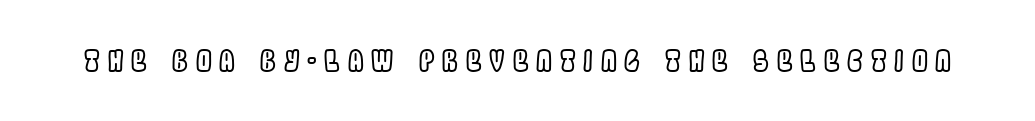
{"italic": "no", "width": "condensed", "x_height": "large", "monospaced": "no", "underline": "no", "letter_spacing": "wide", "letter_spacing_em": 0.28, "glyph_px": 28}
